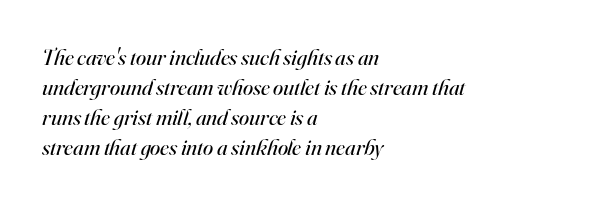
Bold? No — there's no thickening of the strokes. Spacing between characters is what you'd get straight out of the box. A normal amount of white space separates one row of letters from the next. Quick note: underline off. If you drew a line through each stem, it would be angled. Typeset ragged right — the left edge is the straight one.
